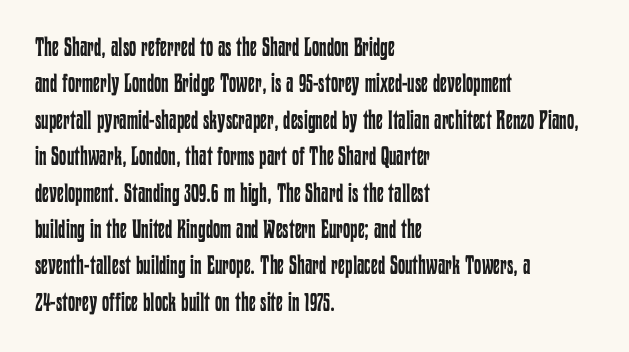
Short and long lines alike share a common starting point at left. The typeface has the unassuming heft of standard copy or less. Is the letter spacing exaggerated? No — it looks like the ordinary default. Has an underline been added? It has not. Posture: vertical.
